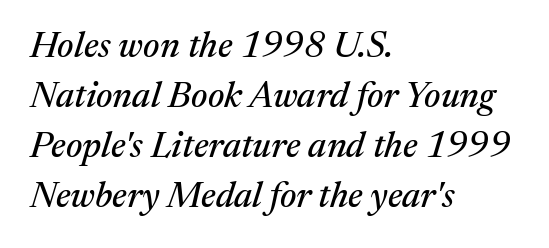
Proportional: the letters do not fall into vertical columns. The leading is moderate, giving the passage an even texture. No extra tracking has been applied to these lines. The strip under each line holds only bare page. These lines are set flush left with a ragged right edge.
